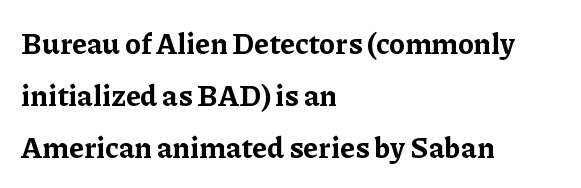
The image shows 29 px bold serif type, upright; set left-aligned, line spacing 1.79x, normal letter spacing, not underlined; low stroke contrast and a medium x-height.
